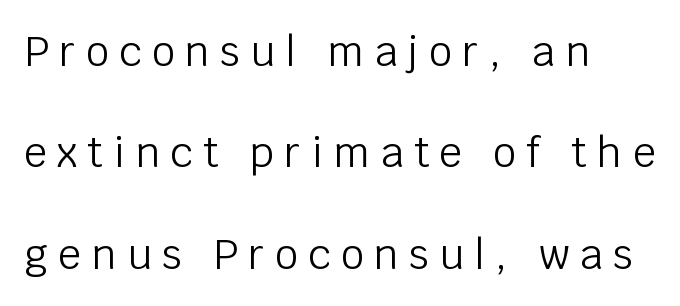
The image shows 41 px light sans-serif type, upright; set left-aligned, loose line spacing (2.47x), unusually wide letter spacing (+0.25 em), not underlined; low stroke contrast and a large x-height.
